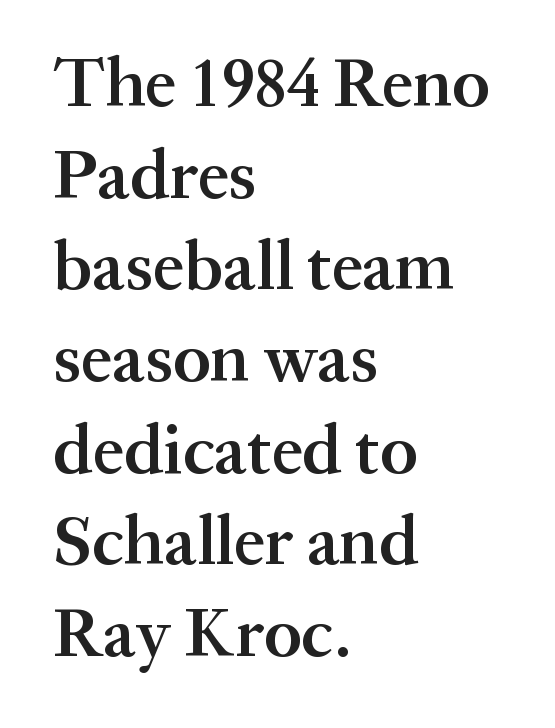
{"serif": "yes", "italic": "no", "bold": "semi", "weight": "semibold", "width": "normal", "stroke_contrast": "medium", "x_height": "medium", "monospaced": "no", "underline": "no", "align": "left", "line_spacing": "normal", "line_spacing_ratio": 1.31, "letter_spacing": "normal", "letter_spacing_em": 0.0, "glyph_px": 70}
